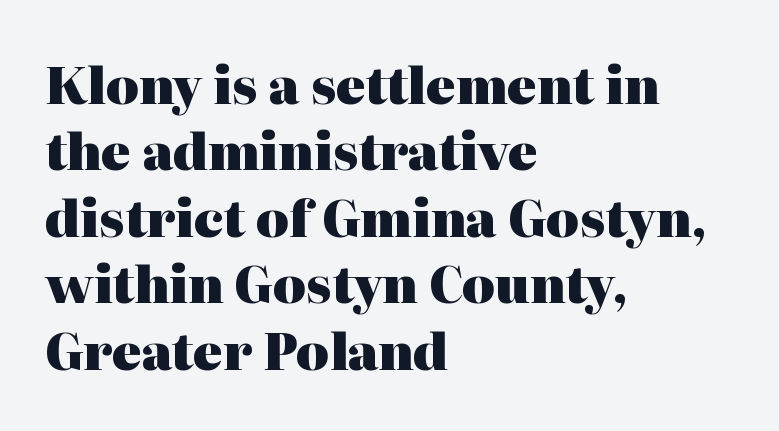
{"serif": "yes", "italic": "no", "bold": "yes", "weight": "heavy", "width": "normal", "stroke_contrast": "high", "x_height": "medium", "monospaced": "no", "underline": "no", "align": "left", "line_spacing": "normal", "line_spacing_ratio": 1.33, "letter_spacing": "normal", "letter_spacing_em": 0.0, "glyph_px": 50}
